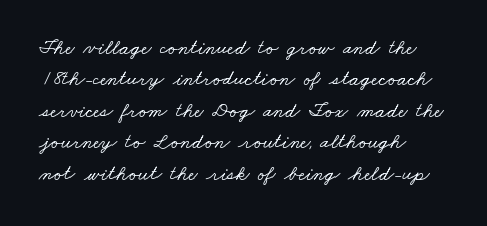
Q: Is the text underlined? A: No.
Q: How is the paragraph aligned? A: Left-aligned.
Q: Is the spacing between letters normal or unusually wide? A: Normal.
Q: Is the spacing between lines tight, normal or loose? A: Normal.
